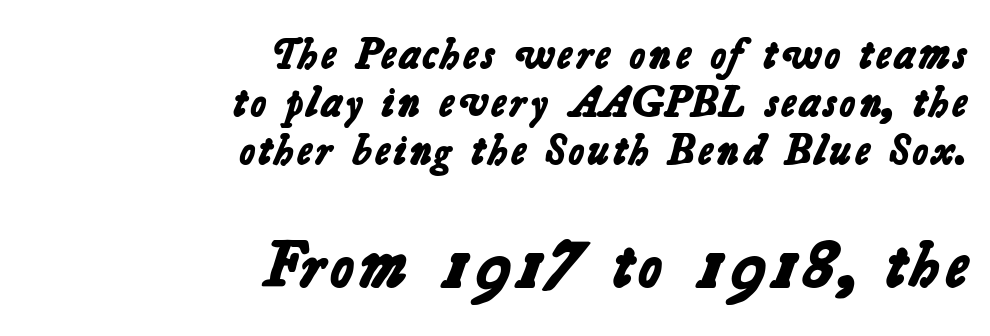
Q: Is the text bold? A: Yes.
Q: Is the typeface a serif or a sans-serif typeface? A: Sans-serif.
Q: Is the text underlined? A: No.
Q: How is the paragraph aligned? A: Right-aligned.
Q: Is the spacing between letters normal or unusually wide? A: Normal.
Q: Is the spacing between lines tight, normal or loose? A: Tight.
Q: Which block of text is set in a larger size, the first (top) or the second (bottom)? A: The second (bottom) one.
Q: Width (condensed, normal, or wide)? A: Normal.
Q: Stroke contrast? A: Low.
Q: x-height? A: Medium.
Q: Monospaced? A: No.
